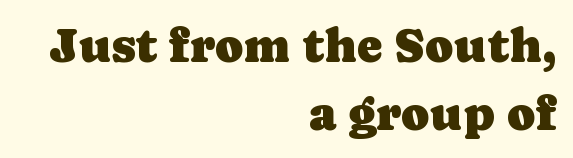
{"serif": "yes", "italic": "no", "width": "normal", "stroke_contrast": "low", "x_height": "medium", "monospaced": "no", "underline": "no", "align": "right", "line_spacing": "normal", "line_spacing_ratio": 1.41, "letter_spacing": "normal", "letter_spacing_em": 0.0, "glyph_px": 48}
